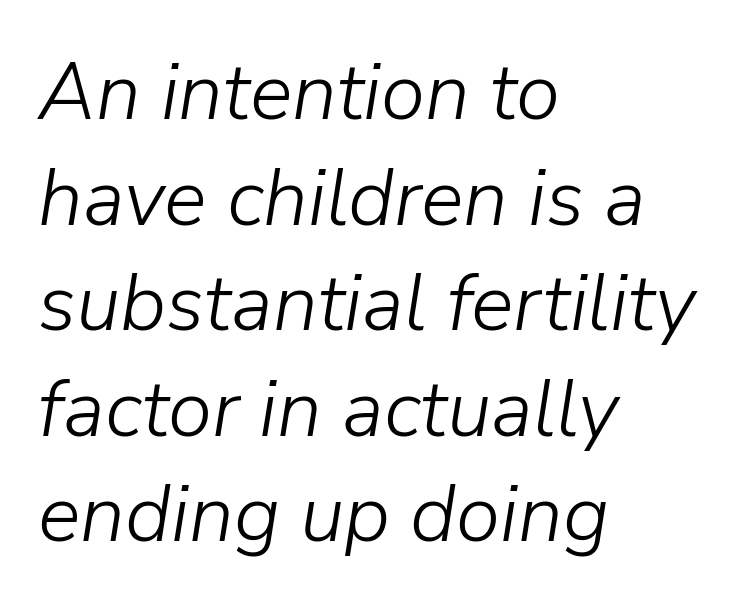
{"italic": "yes", "lean": "right", "slant_degrees": 9, "bold": "no", "weight": "light", "width": "normal", "stroke_contrast": "low", "x_height": "medium", "monospaced": "no", "underline": "no", "align": "left", "line_spacing": "normal", "line_spacing_ratio": 1.32, "letter_spacing": "normal", "letter_spacing_em": 0.0, "glyph_px": 80}
